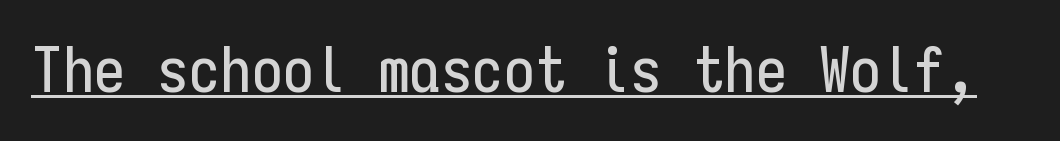
The image shows 63 px condensed sans-serif type, upright, monospaced; set normal letter spacing, underlined; low stroke contrast and a medium x-height.
